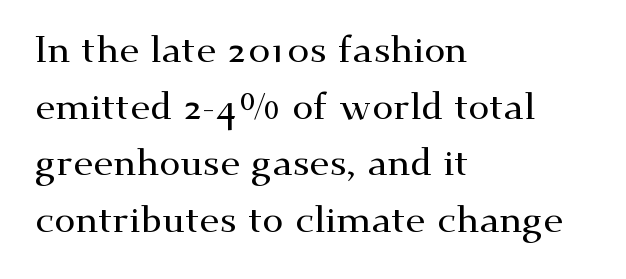
Descenders hang freely into open space. In CSS terms this would be text-align: left. A typesetter would call this proportional, since set widths differ per character. Posture: upright roman.
